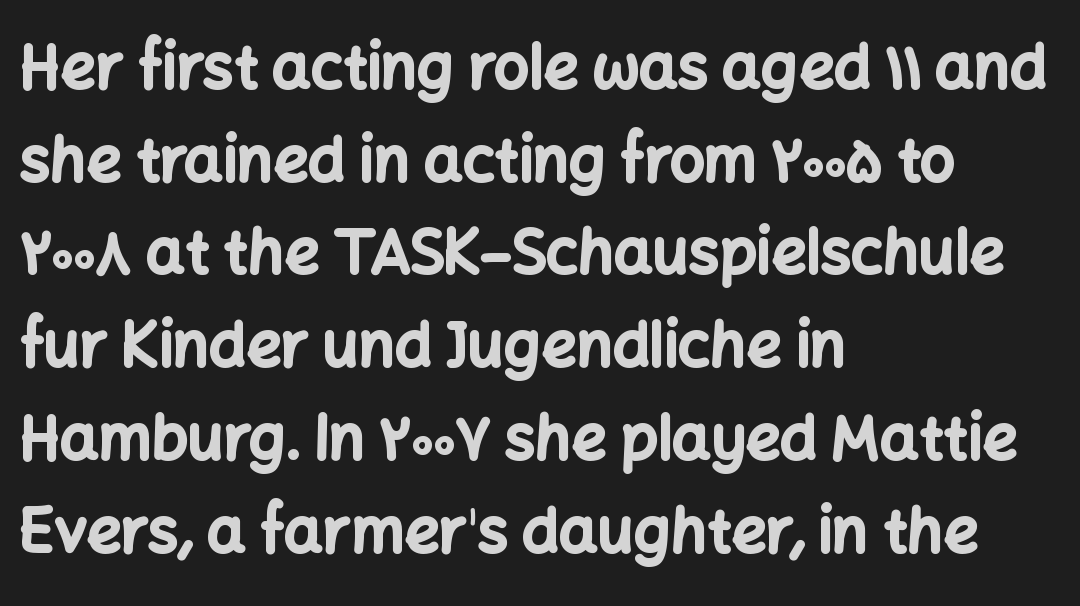
The image shows 61 px bold sans-serif type, upright; set left-aligned, normal line spacing (1.52x), normal letter spacing, not underlined; low stroke contrast and a medium x-height.
